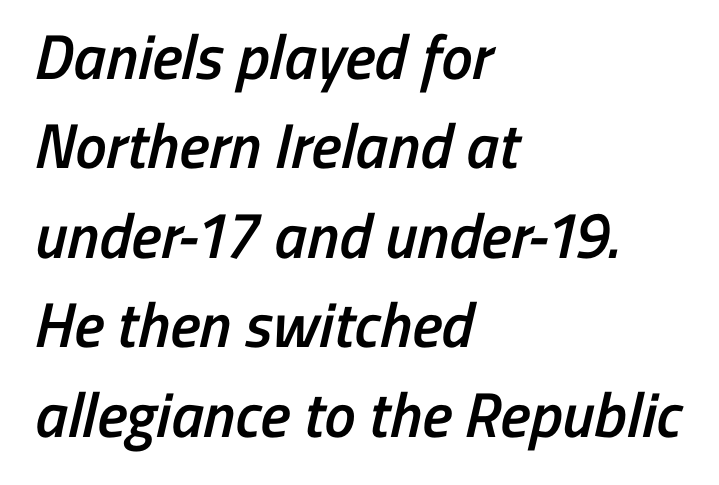
The image shows 63 px semibold, condensed sans-serif type; set left-aligned, normal line spacing (1.42x), normal letter spacing, not underlined; low stroke contrast and a medium x-height.
